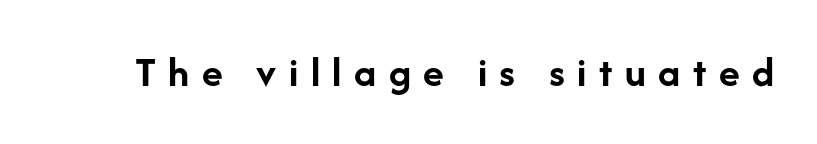
Q: Is the text bold? A: Yes.
Q: Is the text italic (slanted)? A: No, it is upright.
Q: Is the typeface a serif or a sans-serif typeface? A: Sans-serif.
Q: Is the text underlined? A: No.
Q: Is the spacing between letters normal or unusually wide? A: Unusually wide.
Q: Width (condensed, normal, or wide)? A: Normal.
Q: Stroke contrast? A: Low.
Q: x-height? A: Medium.
Q: Monospaced? A: No.
